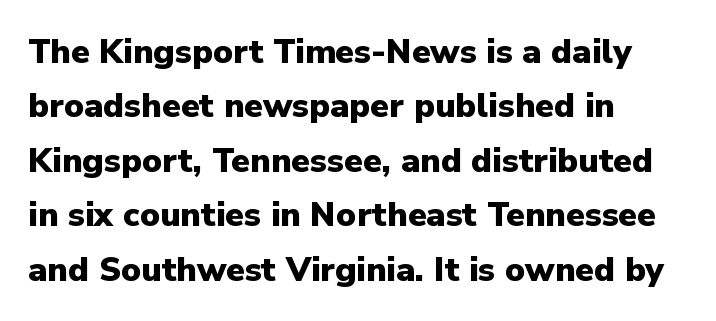
Q: Is the text bold? A: Yes.
Q: Is the text italic (slanted)? A: No, it is upright.
Q: Is the typeface a serif or a sans-serif typeface? A: Sans-serif.
Q: Is the text underlined? A: No.
Q: How is the paragraph aligned? A: Left-aligned.
Q: Is the spacing between letters normal or unusually wide? A: Normal.
Q: Is the spacing between lines tight, normal or loose? A: Normal.
Q: Width (condensed, normal, or wide)? A: Normal.
Q: Stroke contrast? A: Low.
Q: x-height? A: Medium.
Q: Monospaced? A: No.
